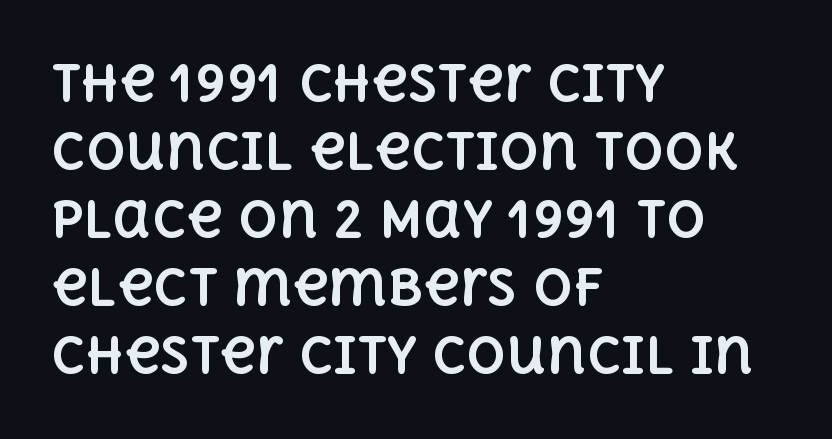
The image shows 49 px bold type, upright; set left-aligned, normal line spacing (1.39x), normal letter spacing, not underlined; a large x-height.
